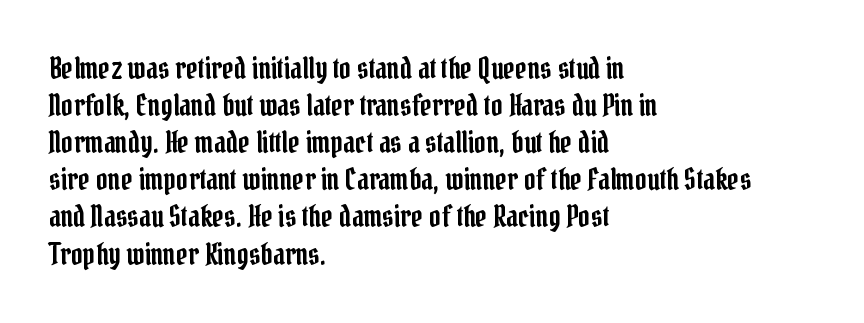
{"serif": "yes", "italic": "no", "width": "condensed", "stroke_contrast": "low", "x_height": "medium", "monospaced": "no", "underline": "no", "align": "left", "line_spacing": "normal", "line_spacing_ratio": 1.28, "letter_spacing": "normal", "letter_spacing_em": 0.0, "glyph_px": 29}
